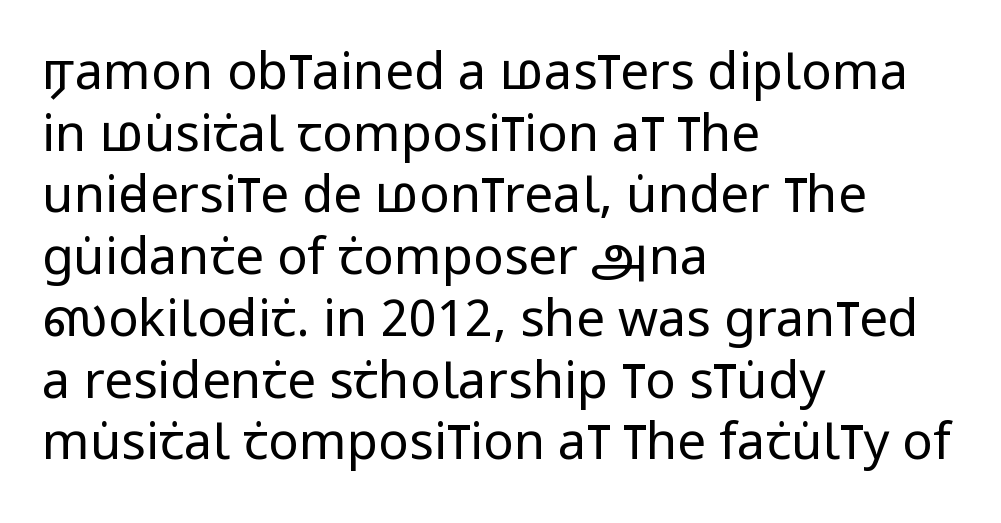
The image shows 51 px regular-weight, condensed sans-serif type, upright; set left-aligned, line spacing 1.21x, normal letter spacing, not underlined; low stroke contrast and a large x-height.
